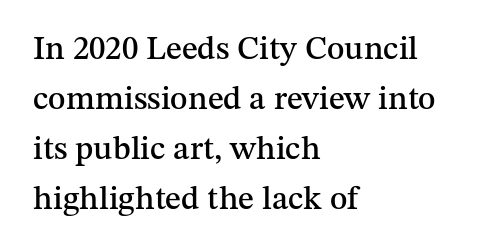
Q: Is the text italic (slanted)? A: No, it is upright.
Q: Is the typeface a serif or a sans-serif typeface? A: Serif.
Q: Is the text underlined? A: No.
Q: How is the paragraph aligned? A: Left-aligned.
Q: Is the spacing between letters normal or unusually wide? A: Normal.
Q: Is the spacing between lines tight, normal or loose? A: Normal.
Q: Width (condensed, normal, or wide)? A: Normal.
Q: Stroke contrast? A: Medium.
Q: x-height? A: Medium.
Q: Monospaced? A: No.
